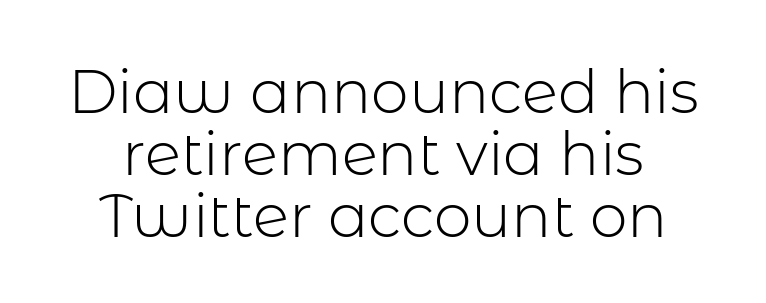
Characters follow at the spacing the type designer built in. The rendering shows plain stroke endings on the letterforms — a sans-serif design. Reading down the column, the eye jumps only a short way to each next line. Nothing heavy about these letters — not bold at all. Underline: absent. Note the varied advance widths — an 'i' is clearly narrower than an 'm'.
